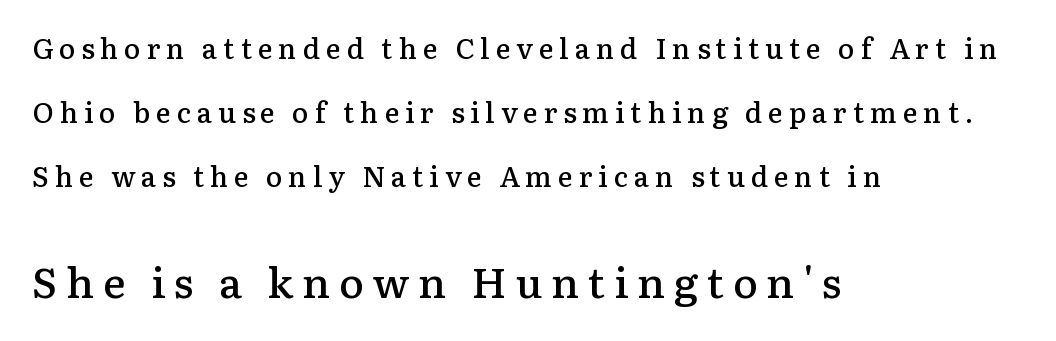
Q: Is the text bold? A: Semi-bold.
Q: Is the text italic (slanted)? A: No, it is upright.
Q: Is the typeface a serif or a sans-serif typeface? A: Serif.
Q: Is the text underlined? A: No.
Q: How is the paragraph aligned? A: Left-aligned.
Q: Is the spacing between letters normal or unusually wide? A: Unusually wide.
Q: Is the spacing between lines tight, normal or loose? A: Loose.
Q: Which block of text is set in a larger size, the first (top) or the second (bottom)? A: The second (bottom) one.
Q: Width (condensed, normal, or wide)? A: Normal.
Q: Stroke contrast? A: Low.
Q: x-height? A: Medium.
Q: Monospaced? A: No.
